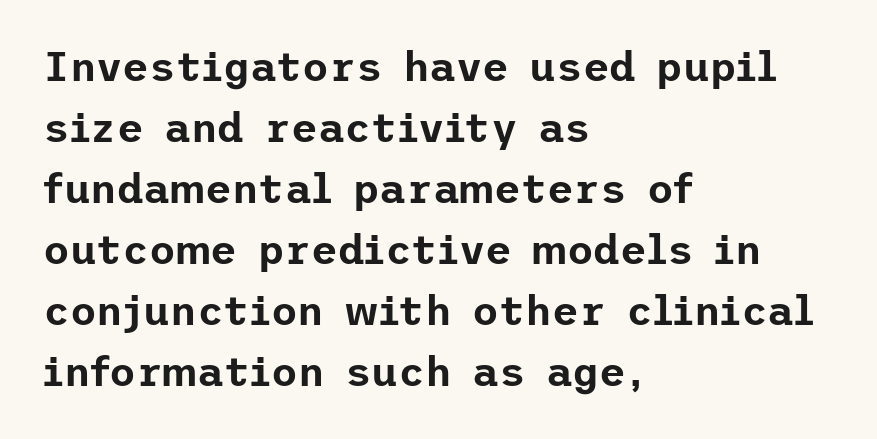
The image shows 41 px sans-serif type, upright; set left-aligned, normal line spacing (1.49x), normal letter spacing, not underlined; low stroke contrast and a medium x-height.
